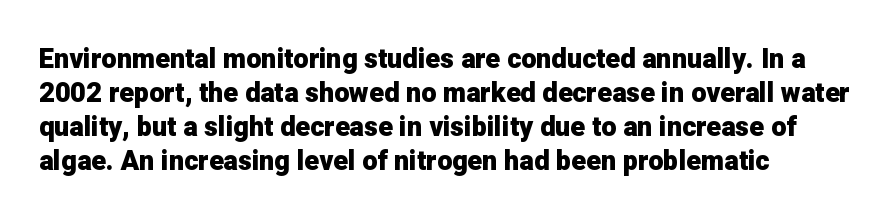
{"italic": "no", "bold": "yes", "underline": "no", "align": "left", "line_spacing": "normal", "line_spacing_ratio": 1.26, "letter_spacing": "normal", "letter_spacing_em": 0.0, "glyph_px": 27}
